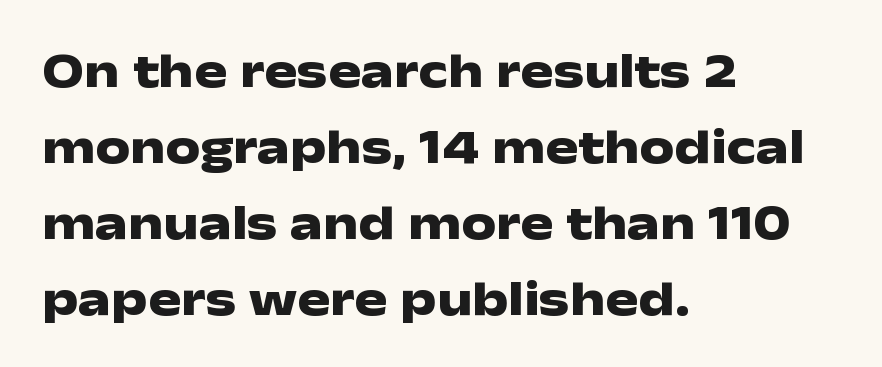
Q: Is the text bold? A: Yes.
Q: Is the text italic (slanted)? A: No, it is upright.
Q: Is the typeface a serif or a sans-serif typeface? A: Sans-serif.
Q: Is the text underlined? A: No.
Q: How is the paragraph aligned? A: Left-aligned.
Q: Is the spacing between letters normal or unusually wide? A: Normal.
Q: Is the spacing between lines tight, normal or loose? A: Normal.
Q: Width (condensed, normal, or wide)? A: Wide.
Q: Stroke contrast? A: Low.
Q: x-height? A: Medium.
Q: Monospaced? A: No.
